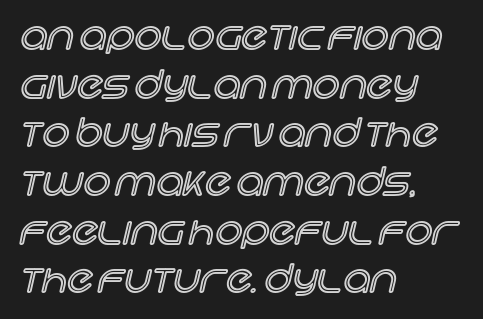
{"width": "normal", "x_height": "large", "monospaced": "no", "underline": "no", "align": "left", "line_spacing": "normal", "line_spacing_ratio": 1.28, "letter_spacing": "normal", "letter_spacing_em": 0.0, "glyph_px": 38}
